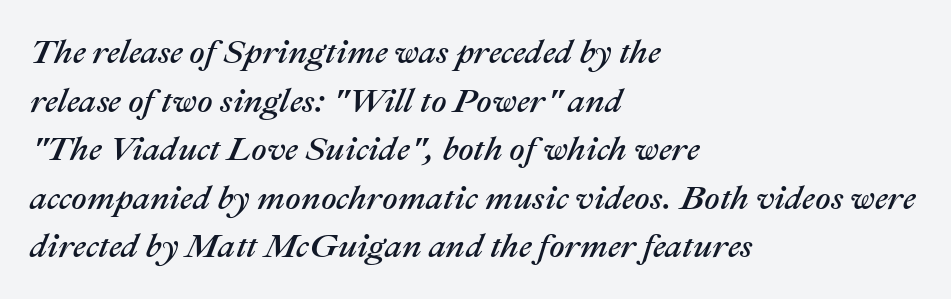
Q: Is the text italic (slanted)? A: Yes, it leans right by about 22 degrees.
Q: Is the text underlined? A: No.
Q: How is the paragraph aligned? A: Left-aligned.
Q: Is the spacing between letters normal or unusually wide? A: Normal.
Q: Is the spacing between lines tight, normal or loose? A: Normal.
Q: Width (condensed, normal, or wide)? A: Normal.
Q: Stroke contrast? A: Medium.
Q: x-height? A: Medium.
Q: Monospaced? A: No.
